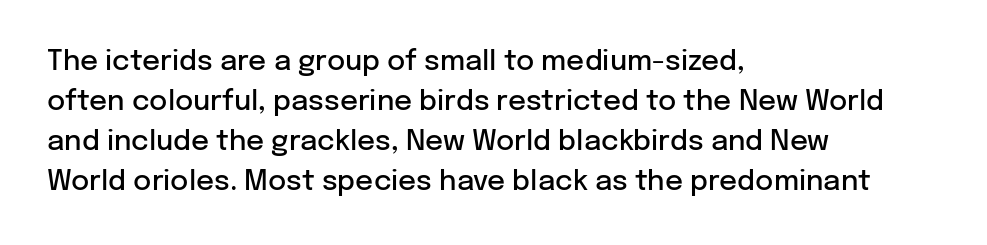
{"serif": "no", "italic": "no", "bold": "semi", "weight": "semibold", "width": "normal", "stroke_contrast": "low", "x_height": "medium", "monospaced": "no", "underline": "no", "align": "left", "line_spacing": "normal", "line_spacing_ratio": 1.43, "letter_spacing": "normal", "letter_spacing_em": 0.0, "glyph_px": 28}
